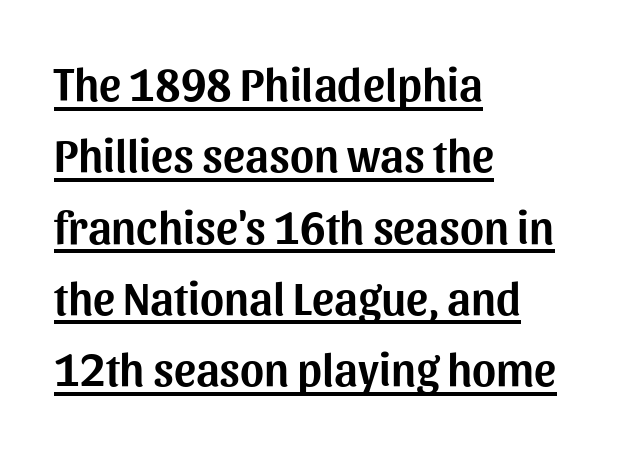
Q: Is the text italic (slanted)? A: No, it is upright.
Q: Is the typeface a serif or a sans-serif typeface? A: Sans-serif.
Q: Is the text underlined? A: Yes.
Q: How is the paragraph aligned? A: Left-aligned.
Q: Is the spacing between letters normal or unusually wide? A: Normal.
Q: Is the spacing between lines tight, normal or loose? A: Normal.
Q: Width (condensed, normal, or wide)? A: Normal.
Q: Stroke contrast? A: Medium.
Q: x-height? A: Medium.
Q: Monospaced? A: No.
